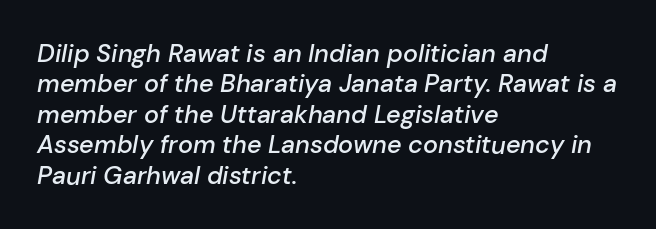
The image shows 25 px text type, italic (leaning right); set left-aligned, line spacing 1.22x, normal letter spacing, not underlined.
